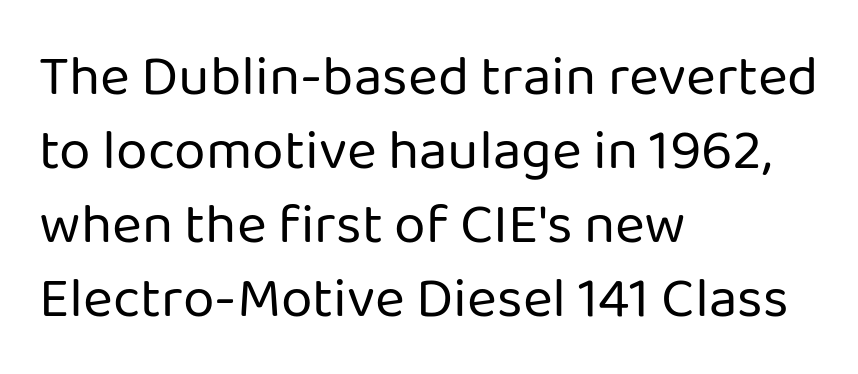
You could call the tracking neutral — neither tight nor loose. The typesetter chose a ragged-right arrangement here. Lines of text with bare space underneath. A roman cut, with each character standing at attention. Observe the absence of serifs on each vertical stroke in this sample. Do the characters align in a grid? No, the font is proportional.
